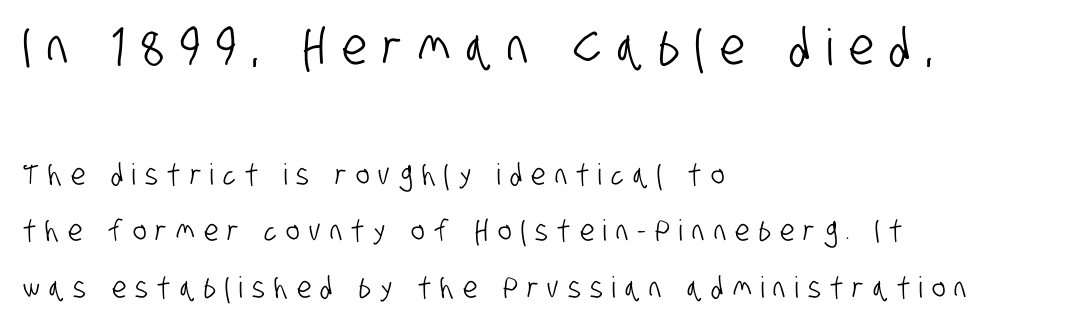
Q: Is the typeface a serif or a sans-serif typeface? A: Sans-serif.
Q: Is the text underlined? A: No.
Q: How is the paragraph aligned? A: Left-aligned.
Q: Is the spacing between letters normal or unusually wide? A: Unusually wide.
Q: Is the spacing between lines tight, normal or loose? A: Loose.
Q: Which block of text is set in a larger size, the first (top) or the second (bottom)? A: The first (top) one.
Q: Width (condensed, normal, or wide)? A: Condensed.
Q: Stroke contrast? A: Low.
Q: x-height? A: Large.
Q: Monospaced? A: No.
